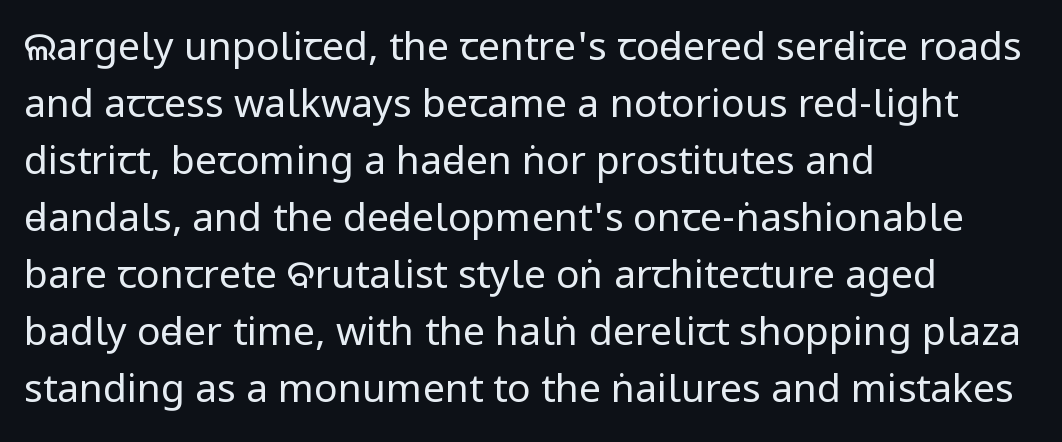
This reads as an unemphasized weight, regular at the heaviest. These lines are composed in type without serifs. The type sits square on the baseline with zero lean. In terms of letterspacing, this is plain default setting. A normal amount of white space separates one row of letters from the next.
